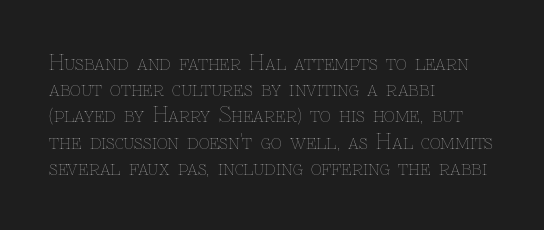
Does extra space separate the letters? No, they use regular spacing. Layout note: lines flush left. The area under the type is left untouched. This reads as an unemphasized weight, regular at the heaviest. This is roman type, the default non-slanted kind. Vertical spacing — default.
